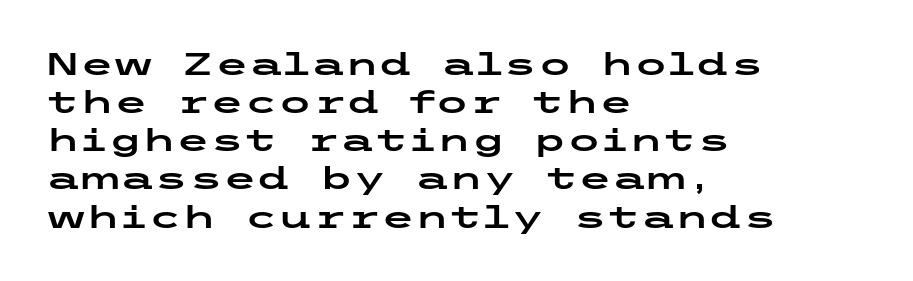
Q: Is the text italic (slanted)? A: No, it is upright.
Q: Is the typeface a serif or a sans-serif typeface? A: Sans-serif.
Q: Is the text underlined? A: No.
Q: How is the paragraph aligned? A: Left-aligned.
Q: Is the spacing between letters normal or unusually wide? A: Normal.
Q: Width (condensed, normal, or wide)? A: Wide.
Q: Stroke contrast? A: Low.
Q: x-height? A: Medium.
